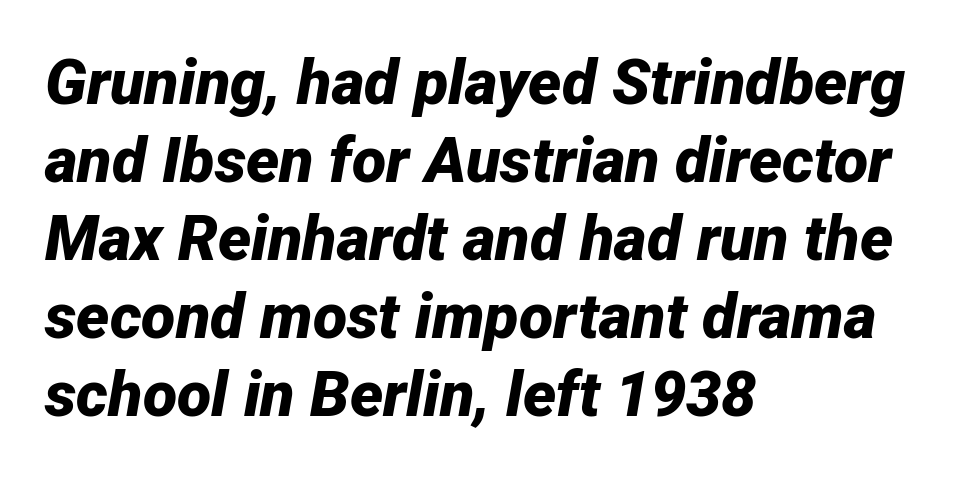
You can tell it's italic because the verticals aren't actually vertical. Tracking here is standard; glyphs follow each other at the usual distance. The glyphs are unaccompanied by any horizontal stroke below them. Line starts are locked; line ends wander.
